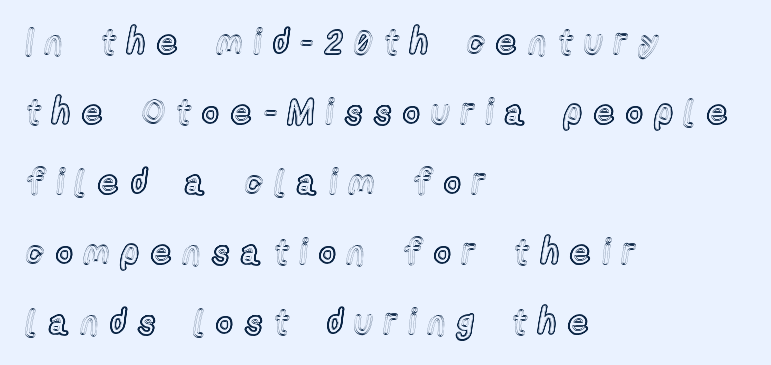
One glance says open: line gaps are wider than usual. Each row of text sits above clean, open space. Spacing verdict: proportional, widths tailored to each character. The type is letterspaced generously, with wide tracking. This sample is left-justified, so line endings fall wherever the words run out.
